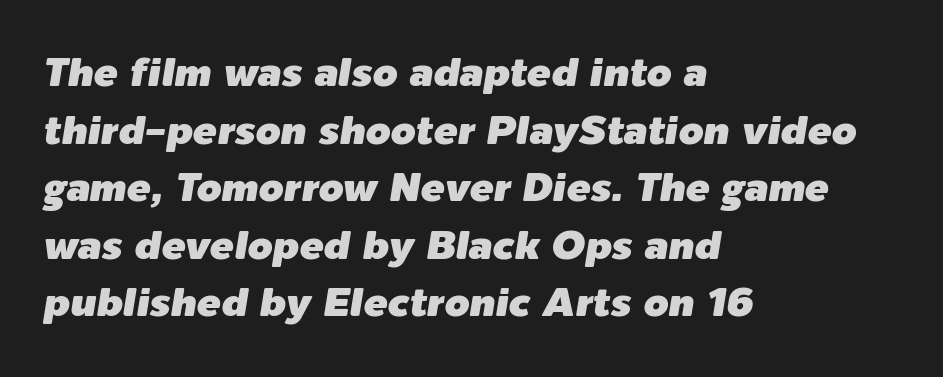
Each word holds together tightly as a unit, with standard inter-letter gaps. The face used here is proportionally spaced, like ordinary book or web type. Line starts are locked; line ends wander. Leading: standard. Any mark beneath the type? The region is blank. It's the slanting kind of type.
